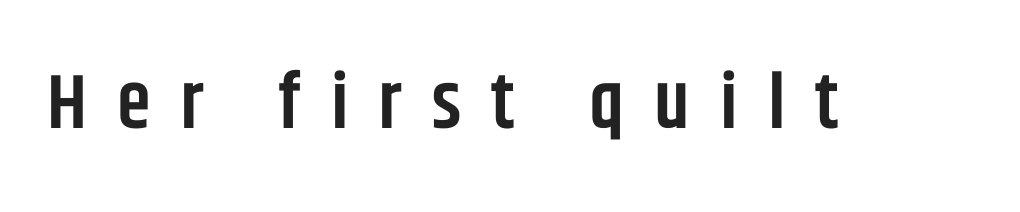
The image shows 77 px semibold, condensed sans-serif type, upright; set unusually wide letter spacing (+0.39 em), not underlined; low stroke contrast and a large x-height.
